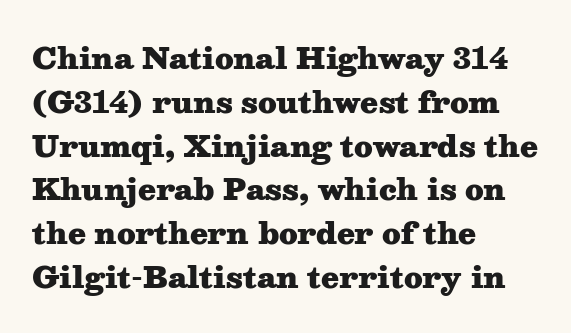
{"serif": "yes", "italic": "no", "bold": "yes", "weight": "heavy", "width": "wide", "stroke_contrast": "medium", "x_height": "medium", "monospaced": "no", "underline": "no", "align": "left", "line_spacing": "normal", "line_spacing_ratio": 1.51, "letter_spacing": "normal", "letter_spacing_em": 0.0, "glyph_px": 29}
